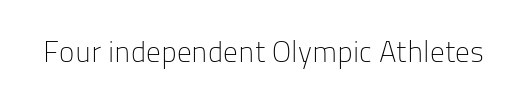
{"serif": "no", "italic": "no", "bold": "no", "weight": "light", "width": "normal", "stroke_contrast": "low", "x_height": "medium", "monospaced": "no", "underline": "no", "letter_spacing": "normal", "letter_spacing_em": 0.0, "glyph_px": 29}
